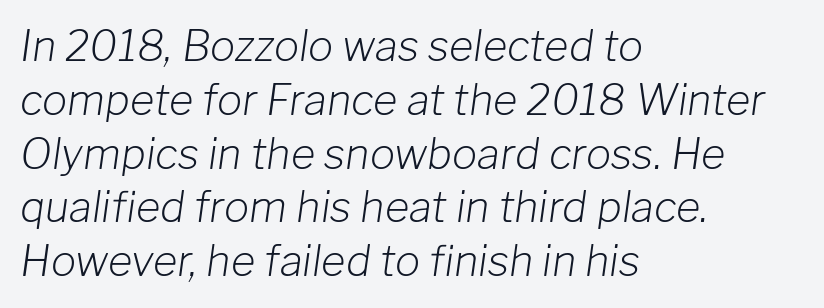
The image shows 42 px light type, italic (leaning right); set left-aligned, normal line spacing (1.28x), normal letter spacing, not underlined; low stroke contrast and a medium x-height.
